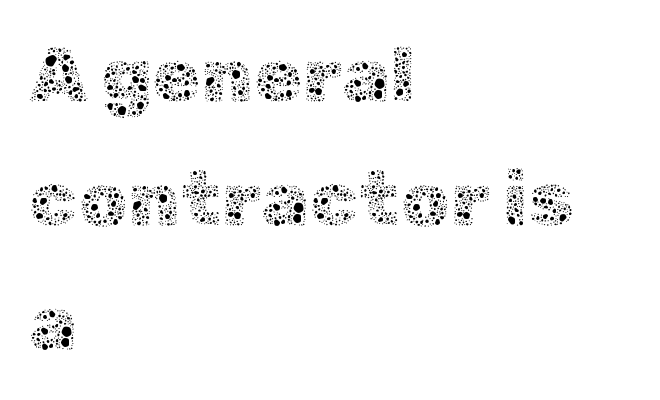
Q: Is the text bold? A: No.
Q: Is the text italic (slanted)? A: No, it is upright.
Q: Is the text underlined? A: No.
Q: How is the paragraph aligned? A: Left-aligned.
Q: Is the spacing between letters normal or unusually wide? A: Normal.
Q: Is the spacing between lines tight, normal or loose? A: Normal.
Q: Width (condensed, normal, or wide)? A: Normal.
Q: x-height? A: Medium.
Q: Monospaced? A: No.
